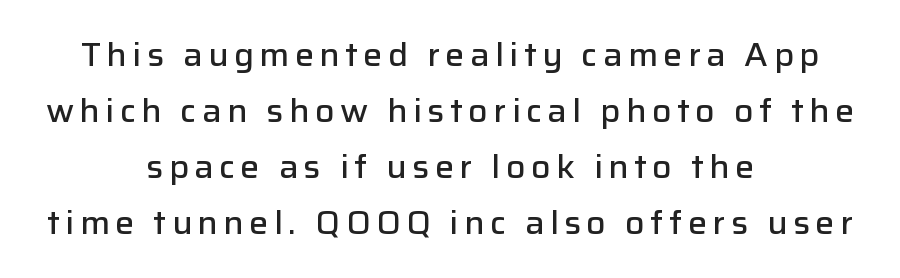
The image shows 32 px semibold sans-serif type, upright; set centered, line spacing 1.75x, not underlined; low stroke contrast and a medium x-height.
